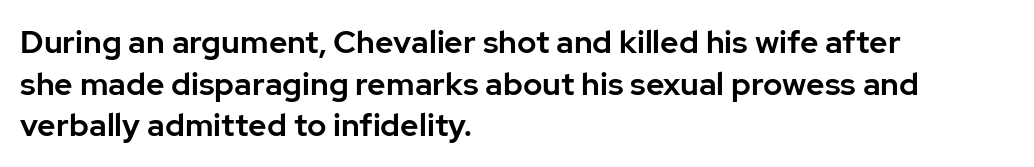
Q: Is the text italic (slanted)? A: No, it is upright.
Q: Is the typeface a serif or a sans-serif typeface? A: Sans-serif.
Q: Is the text underlined? A: No.
Q: How is the paragraph aligned? A: Left-aligned.
Q: Is the spacing between letters normal or unusually wide? A: Normal.
Q: Is the spacing between lines tight, normal or loose? A: Normal.
Q: Width (condensed, normal, or wide)? A: Normal.
Q: Stroke contrast? A: Low.
Q: x-height? A: Medium.
Q: Monospaced? A: No.
